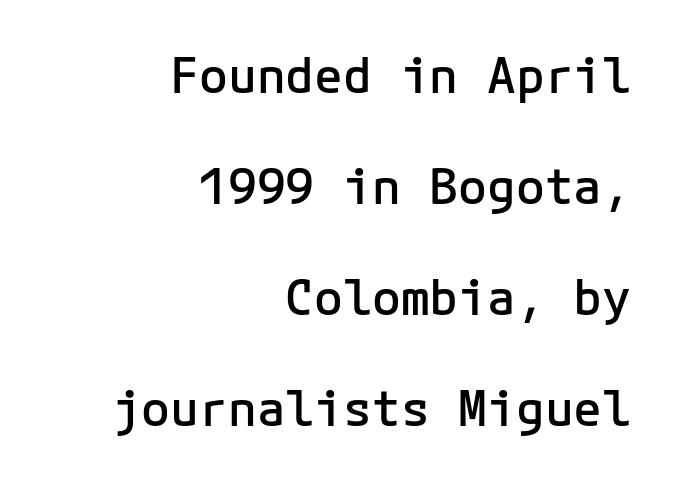
Firm but not heavy-handed strokes: this text is semibold. Inter-character spacing is left at the font's built-in metrics. The passage shown is not underscored anywhere. Every row of glyphs terminates at an identical x-position on the right. A typesetter would mark this as roman, not italic. You could fit nearly another row in the gap between these rows.
